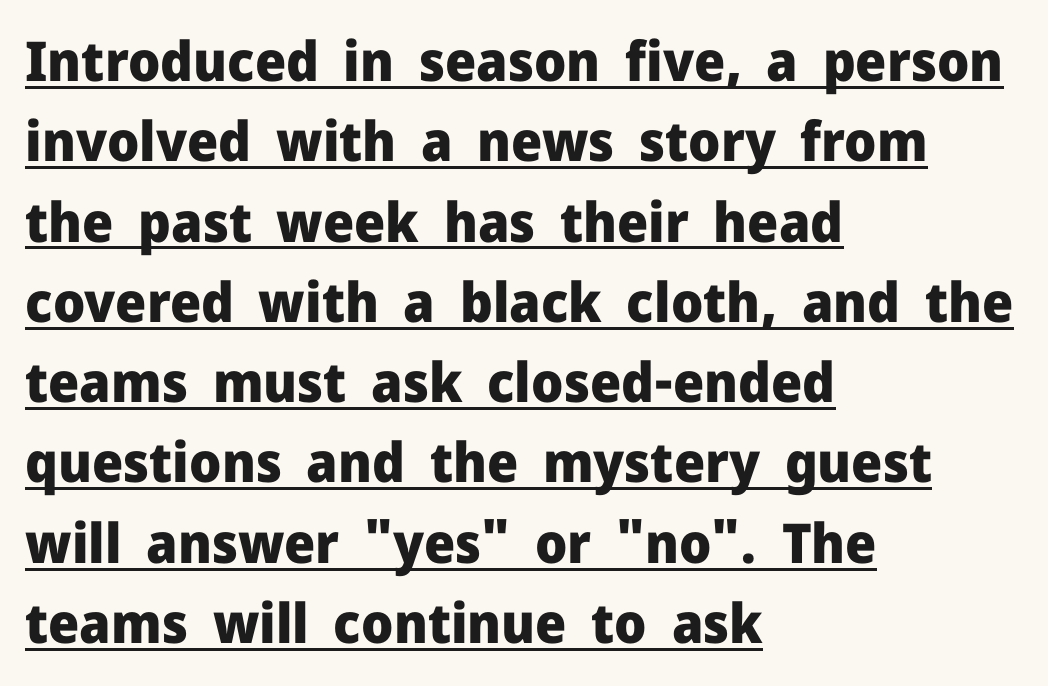
The face used here is proportionally spaced, like ordinary book or web type. Does the leading feel generous? No, just average. If you drew a ruler down the left edge, every line would touch it. Stroke terminals: plain, sans-serif.
